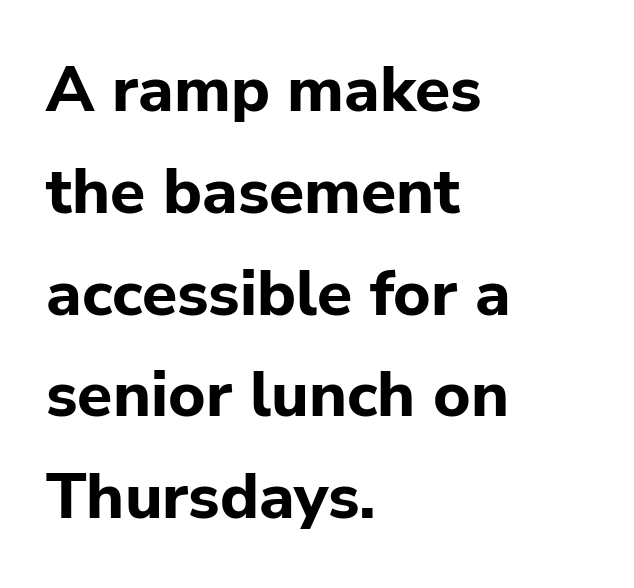
The image shows 64 px bold sans-serif type, upright; set left-aligned, normal line spacing (1.59x), normal letter spacing, not underlined; low stroke contrast and a medium x-height.
